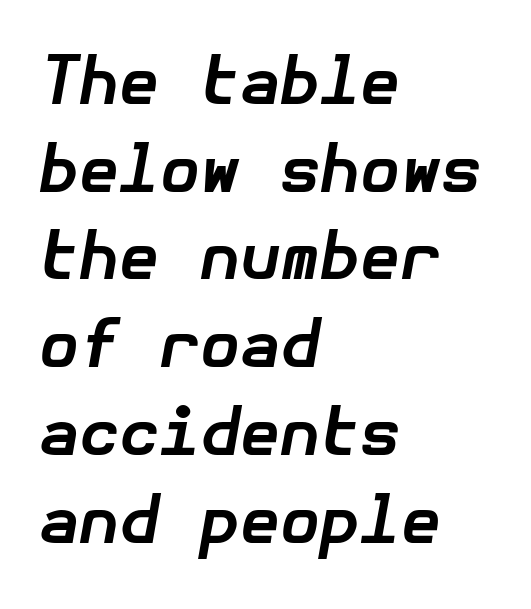
Q: Is the text bold? A: Yes.
Q: Is the text italic (slanted)? A: Yes, it leans right by about 10 degrees.
Q: Is the text underlined? A: No.
Q: How is the paragraph aligned? A: Left-aligned.
Q: Is the spacing between letters normal or unusually wide? A: Normal.
Q: Is the spacing between lines tight, normal or loose? A: Normal.
Q: Width (condensed, normal, or wide)? A: Normal.
Q: Stroke contrast? A: Low.
Q: x-height? A: Medium.
